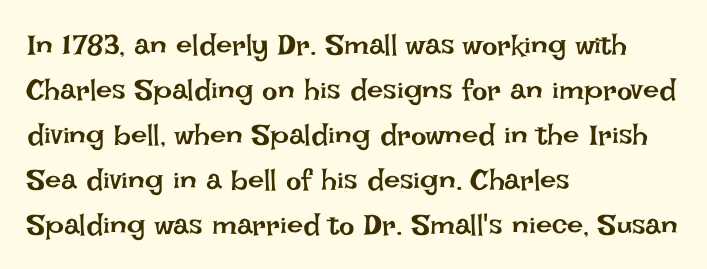
{"italic": "no", "bold": "no", "weight": "regular", "width": "normal", "stroke_contrast": "low", "x_height": "large", "monospaced": "no", "underline": "no", "align": "left", "line_spacing": "normal", "line_spacing_ratio": 1.55, "letter_spacing": "normal", "letter_spacing_em": 0.0, "glyph_px": 29}
